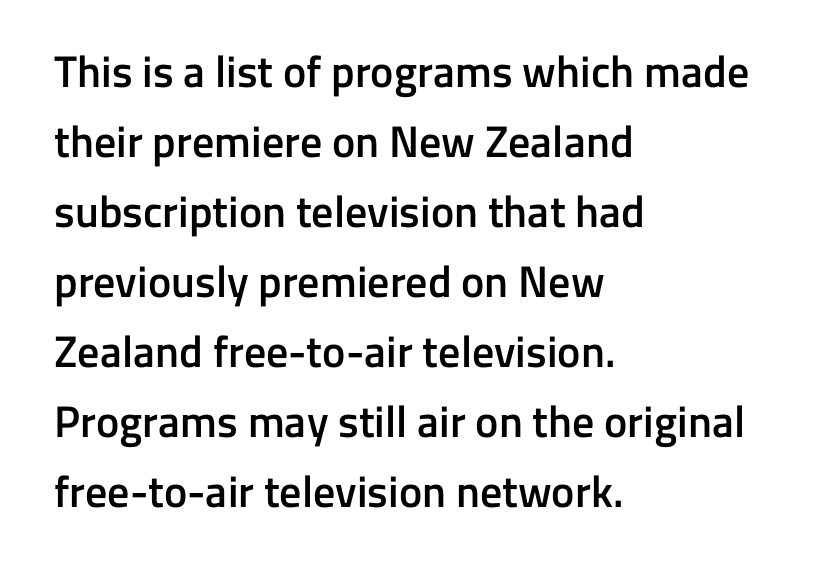
Q: Is the text bold? A: Semi-bold.
Q: Is the text italic (slanted)? A: No, it is upright.
Q: Is the typeface a serif or a sans-serif typeface? A: Sans-serif.
Q: Is the text underlined? A: No.
Q: How is the paragraph aligned? A: Left-aligned.
Q: Is the spacing between letters normal or unusually wide? A: Normal.
Q: Is the spacing between lines tight, normal or loose? A: Normal.
Q: Width (condensed, normal, or wide)? A: Normal.
Q: Stroke contrast? A: Low.
Q: x-height? A: Medium.
Q: Monospaced? A: No.
